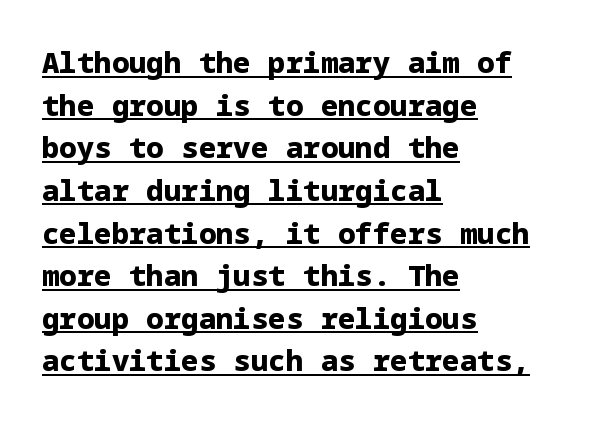
The image shows 29 px heavy sans-serif type, upright; set left-aligned, normal line spacing (1.47x), normal letter spacing, underlined; low stroke contrast and a medium x-height.
